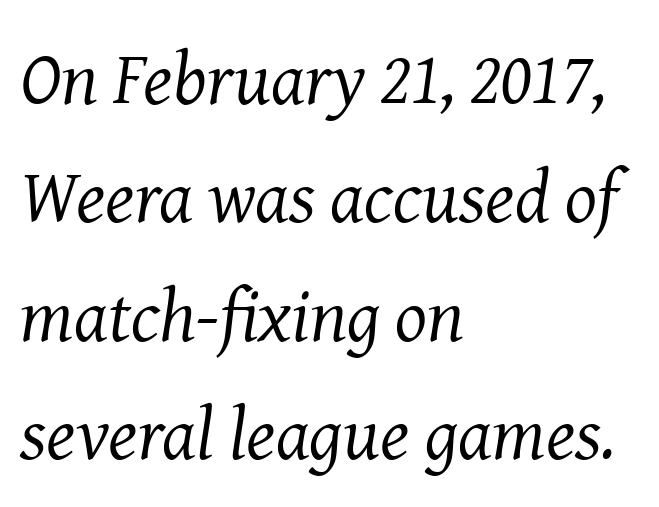
The image shows 75 px regular-weight serif type, italic (leaning right); set left-aligned, normal line spacing (1.58x), normal letter spacing, not underlined; medium stroke contrast and a medium x-height.
